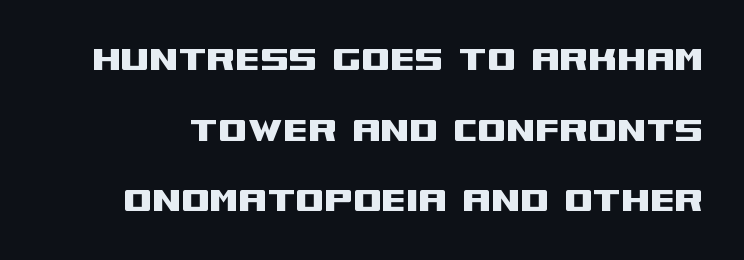
The image shows 41 px wide sans-serif type, upright; set line spacing 1.72x, normal letter spacing, not underlined; medium stroke contrast and a large x-height.
